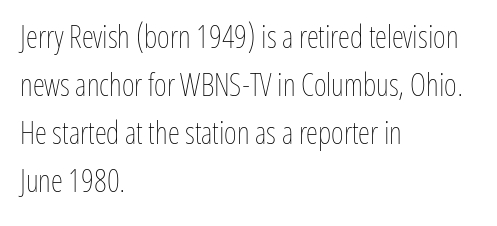
{"italic": "no", "bold": "no", "weight": "thin", "width": "condensed", "stroke_contrast": "low", "x_height": "medium", "monospaced": "no", "underline": "no", "align": "left", "line_spacing": "normal", "line_spacing_ratio": 1.55, "letter_spacing": "normal", "letter_spacing_em": 0.0, "glyph_px": 31}
